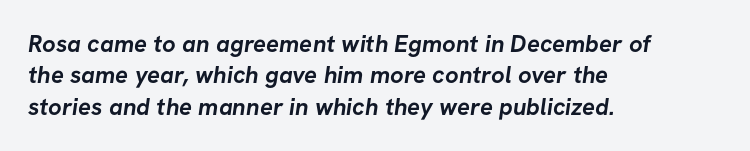
The image shows 24 px bold type; set left-aligned, normal line spacing (1.31x), normal letter spacing, not underlined.
